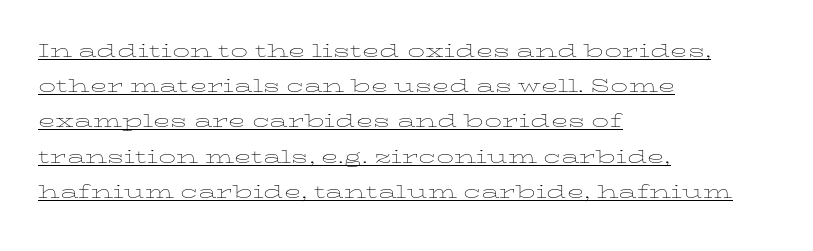
When letters stand straight like this, we call the style roman or upright. The cut favours lightness, reaching ordinary text weight at its darkest. Has an underline been added? It has. Line beginnings align vertically; line endings do not.
